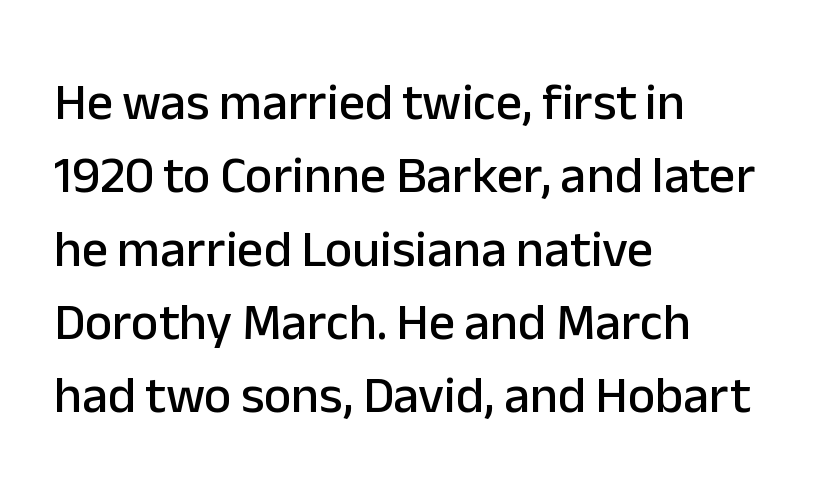
Q: Is the text italic (slanted)? A: No, it is upright.
Q: Is the typeface a serif or a sans-serif typeface? A: Sans-serif.
Q: Is the text underlined? A: No.
Q: How is the paragraph aligned? A: Left-aligned.
Q: Is the spacing between letters normal or unusually wide? A: Normal.
Q: Is the spacing between lines tight, normal or loose? A: Normal.
Q: Width (condensed, normal, or wide)? A: Normal.
Q: Stroke contrast? A: Low.
Q: x-height? A: Medium.
Q: Monospaced? A: No.
